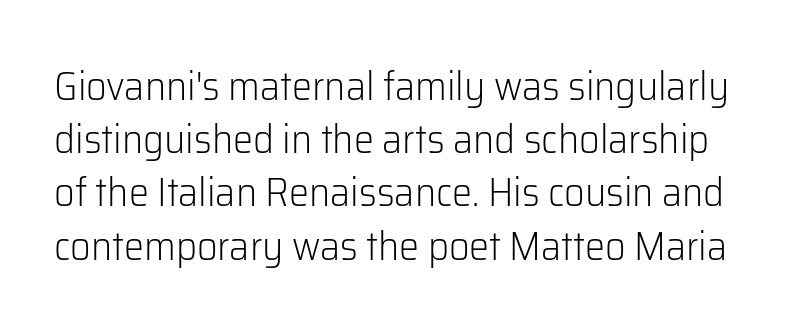
A roman cut, with each character standing at attention. Is the type heavy? It reads as light-to-regular instead. The rendering uses natural spacing where letterforms have individual widths. The type family on display is of the sans-serif kind. The glyphs are unaccompanied by any horizontal stroke below them.
